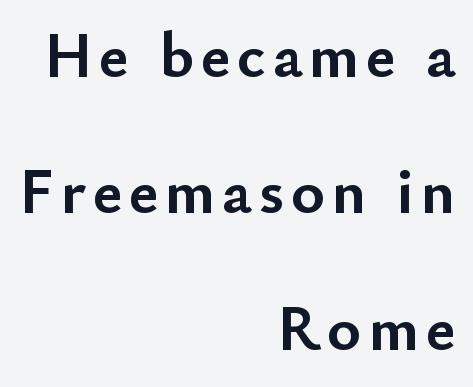
Q: Is the text bold? A: Yes.
Q: Is the text italic (slanted)? A: No, it is upright.
Q: Is the typeface a serif or a sans-serif typeface? A: Sans-serif.
Q: Is the text underlined? A: No.
Q: How is the paragraph aligned? A: Right-aligned.
Q: Is the spacing between lines tight, normal or loose? A: Loose.
Q: Width (condensed, normal, or wide)? A: Normal.
Q: Stroke contrast? A: Low.
Q: x-height? A: Small.
Q: Monospaced? A: No.
